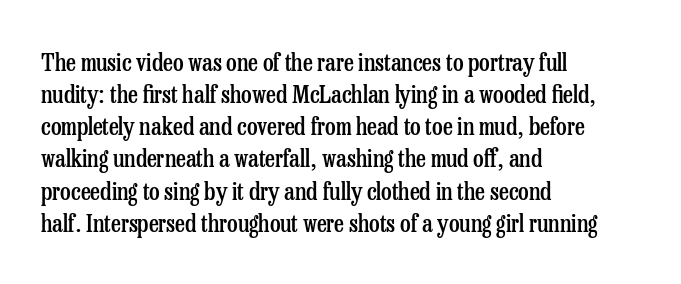
{"italic": "no", "bold": "semi", "underline": "no", "align": "left", "line_spacing": "normal", "line_spacing_ratio": 1.34, "letter_spacing": "normal", "letter_spacing_em": 0.0, "glyph_px": 24}
